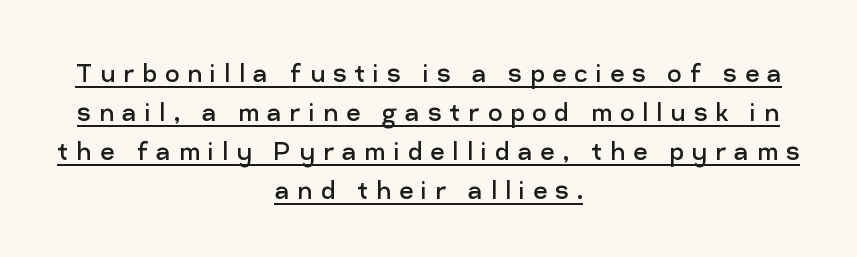
Q: Is the text bold? A: No.
Q: Is the text italic (slanted)? A: No, it is upright.
Q: Is the typeface a serif or a sans-serif typeface? A: Sans-serif.
Q: Is the text underlined? A: Yes.
Q: How is the paragraph aligned? A: Centered.
Q: Is the spacing between letters normal or unusually wide? A: Unusually wide.
Q: Is the spacing between lines tight, normal or loose? A: Normal.
Q: Width (condensed, normal, or wide)? A: Normal.
Q: Stroke contrast? A: Low.
Q: x-height? A: Medium.
Q: Monospaced? A: No.
